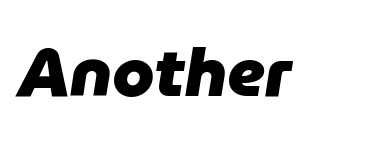
These lines carry a lot of weight — the face is fully bold. Here the designer chose a conventional face with non-uniform glyph widths. The axis of the letterforms is tilted away from vertical. No extra tracking has been applied to these lines. This rendering features lettering with no underline.
